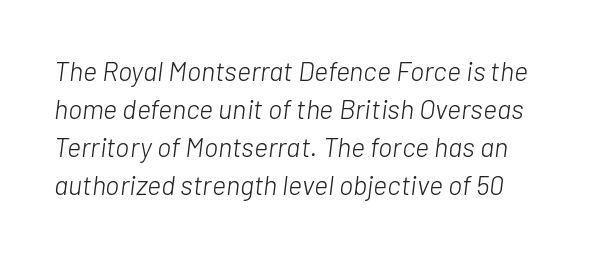
Q: Is the text bold? A: No.
Q: Is the text italic (slanted)? A: Yes, it leans right by about 7 degrees.
Q: Is the text underlined? A: No.
Q: Is the spacing between letters normal or unusually wide? A: Normal.
Q: Is the spacing between lines tight, normal or loose? A: Normal.
